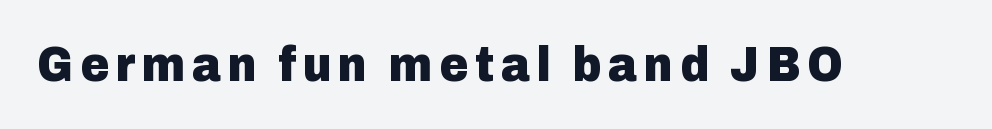
Its strokes are broad and dark, the hallmark of bold type. Clear beneath every line of the passage. The rendering shows plain stroke endings on the letterforms — a sans-serif design. Does the lettering tilt? It doesn't — this is upright.
